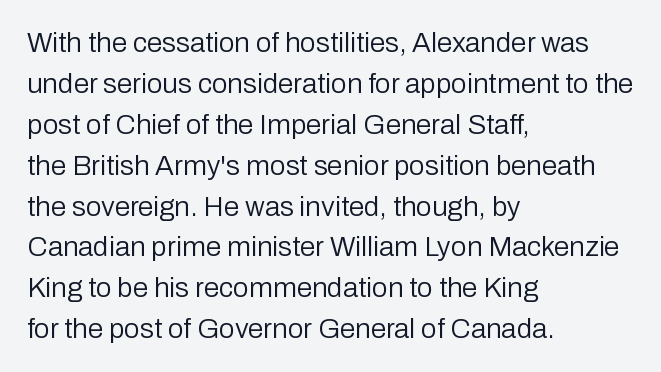
Q: Is the text bold? A: No.
Q: Is the text italic (slanted)? A: No, it is upright.
Q: Is the typeface a serif or a sans-serif typeface? A: Sans-serif.
Q: Is the text underlined? A: No.
Q: How is the paragraph aligned? A: Left-aligned.
Q: Is the spacing between letters normal or unusually wide? A: Normal.
Q: Is the spacing between lines tight, normal or loose? A: Normal.
Q: Width (condensed, normal, or wide)? A: Normal.
Q: Stroke contrast? A: Low.
Q: x-height? A: Medium.
Q: Monospaced? A: No.
